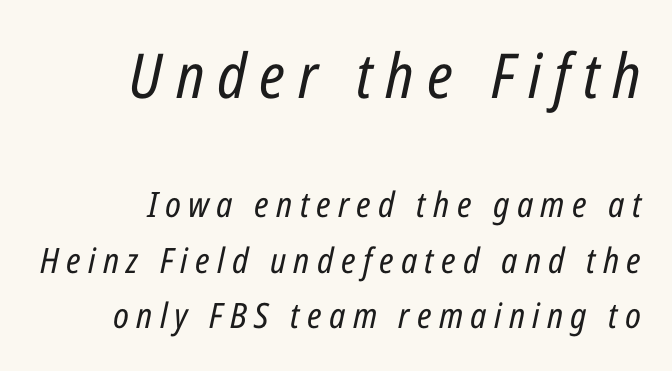
Q: Is the text bold? A: No.
Q: Is the text italic (slanted)? A: Yes, it leans right by about 12 degrees.
Q: Is the text underlined? A: No.
Q: How is the paragraph aligned? A: Right-aligned.
Q: Is the spacing between letters normal or unusually wide? A: Unusually wide.
Q: Is the spacing between lines tight, normal or loose? A: Normal.
Q: Which block of text is set in a larger size, the first (top) or the second (bottom)? A: The first (top) one.
Q: Width (condensed, normal, or wide)? A: Condensed.
Q: Stroke contrast? A: Low.
Q: x-height? A: Medium.
Q: Monospaced? A: No.
